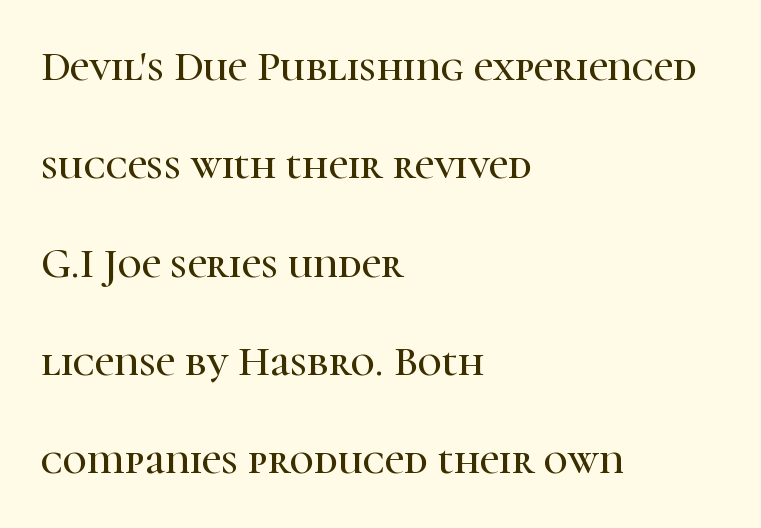
The image shows 42 px serif type, upright; set left-aligned, loose line spacing (2.34x), normal letter spacing, not underlined; high stroke contrast and a medium x-height.
